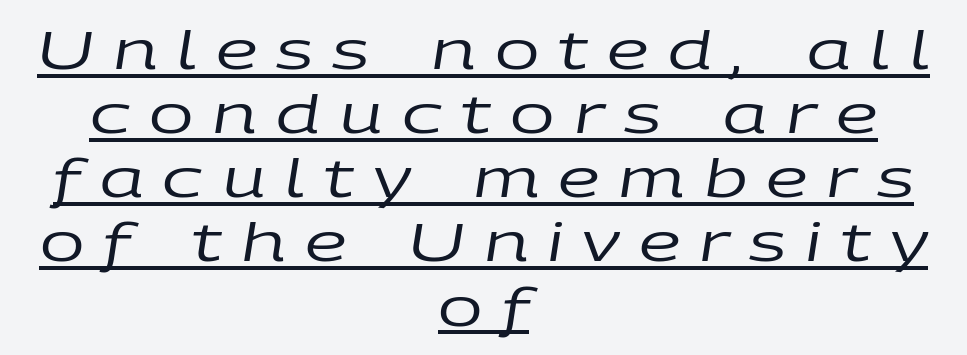
The setting favours the middle, as headings and verse often do. The rendering uses natural spacing where letterforms have individual widths. Is this a heavy cut? Hardly; it is regular or lighter. When letters slant like this, we call the style italic. These characters rest on top of a visible drawn line. Students, note that the glyphs here are deliberately spaced far apart.
